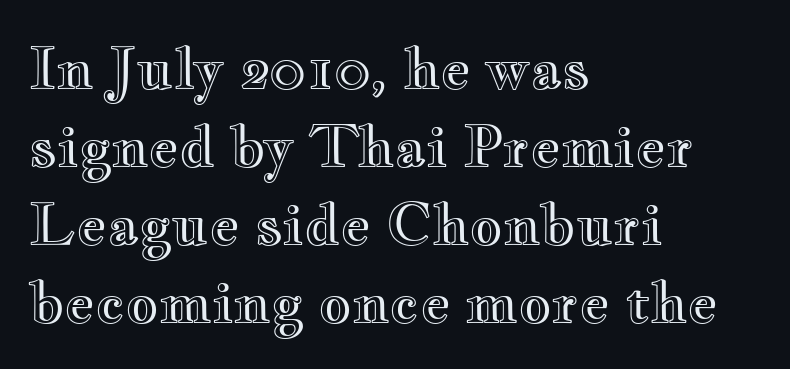
Evenly set lines give the paragraph a standard silhouette. Italic: no, the glyphs are upright roman. Words appear dense and cohesive because spacing is normal. Horizontally, the lines are justified to the leading edge only. Note the varied advance widths — an 'i' is clearly narrower than an 'm'. Descenders are the only things crossing below the line.
